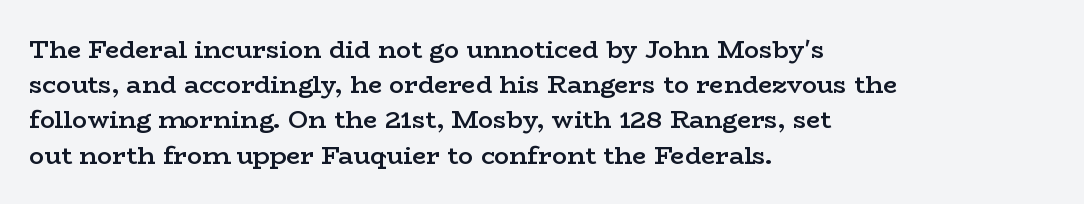
Heft: intermediate — a semibold. No word sits above an underline. Successive baselines arrive at the customary interval. Inter-character spacing is left at the font's built-in metrics. Reading down the block, your eye returns to a fixed left position each line. Italic? Not at all — the glyphs are vertical.
